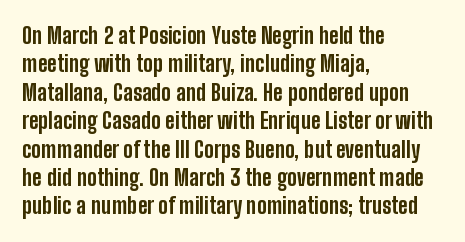
{"italic": "no", "bold": "yes", "underline": "no", "align": "left", "line_spacing": "normal", "line_spacing_ratio": 1.29, "letter_spacing": "normal", "letter_spacing_em": 0.0, "glyph_px": 22}
